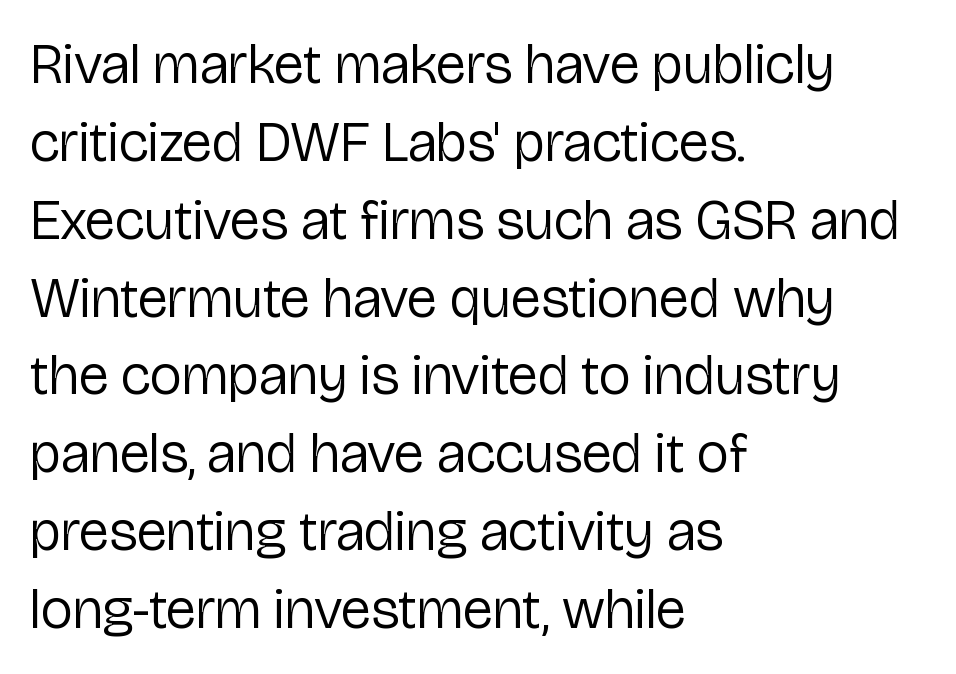
Standard letterfit; no display-style spreading of the glyphs. When letters stand straight like this, we call the style roman or upright. Think standard paragraph weight, or any step lighter than that. Character widths vary here, with narrow letters taking less room than wide ones. The space between consecutive lines is moderate.
